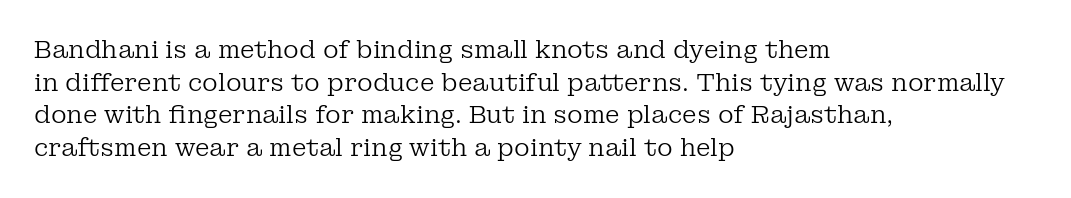
Plain, unruled lines of type. Ordinary non-slanted type is in use. Does extra space separate the letters? No, they use regular spacing. This is not heavy type; no bold has been used. These lines sit exactly where default settings would place them. Reading down the block, your eye returns to a fixed left position each line.
